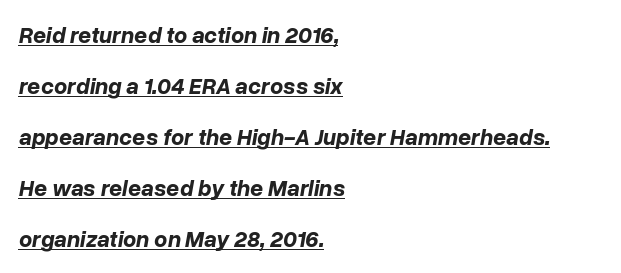
The string is rendered with underlining switched on. A classic flush-left, rag-right setting is used for this passage. If you measured baseline to baseline, you'd find a long distance. The whole block is typeset with a tilt. Bold? Absolutely — the strokes are thick and heavy. Letter spacing: default.
